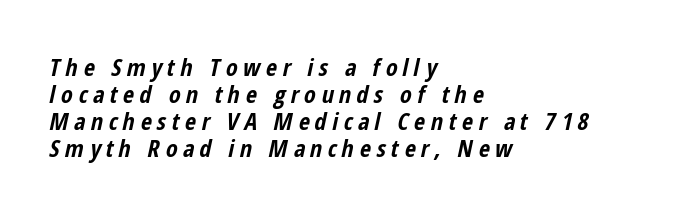
{"italic": "yes", "lean": "right", "slant_degrees": 12, "bold": "yes", "underline": "no", "align": "left", "line_spacing": "tight", "line_spacing_ratio": 1.13, "letter_spacing": "wide", "letter_spacing_em": 0.23, "glyph_px": 24}
